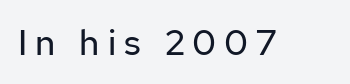
The image shows 36 px regular-weight sans-serif type, upright; set unusually wide letter spacing (+0.22 em), not underlined; low stroke contrast and a medium x-height.
